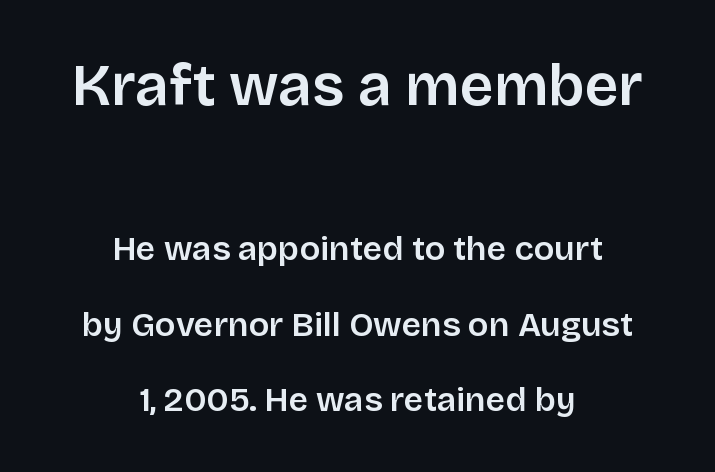
Q: Is the text italic (slanted)? A: No, it is upright.
Q: Is the typeface a serif or a sans-serif typeface? A: Sans-serif.
Q: Is the text underlined? A: No.
Q: How is the paragraph aligned? A: Centered.
Q: Is the spacing between letters normal or unusually wide? A: Normal.
Q: Is the spacing between lines tight, normal or loose? A: Loose.
Q: Which block of text is set in a larger size, the first (top) or the second (bottom)? A: The first (top) one.
Q: Width (condensed, normal, or wide)? A: Normal.
Q: Stroke contrast? A: Low.
Q: x-height? A: Large.
Q: Monospaced? A: No.
